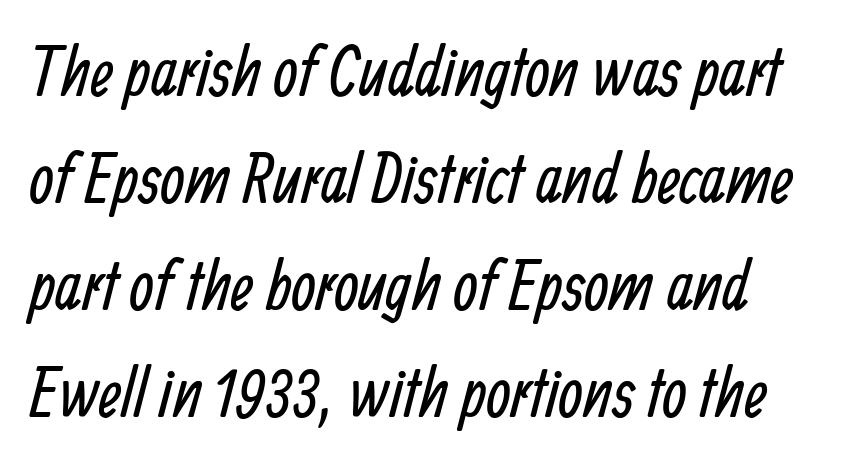
The image shows 70 px regular-weight, condensed sans-serif type; set left-aligned, normal line spacing (1.53x), normal letter spacing, not underlined; low stroke contrast and a medium x-height.
